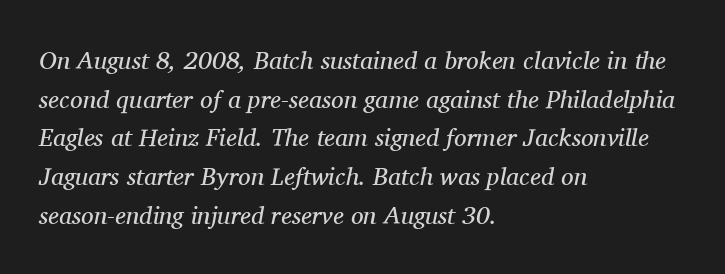
Q: Is the text bold? A: No.
Q: Is the text italic (slanted)? A: Yes, it leans right by about 11 degrees.
Q: Is the text underlined? A: No.
Q: How is the paragraph aligned? A: Left-aligned.
Q: Is the spacing between letters normal or unusually wide? A: Normal.
Q: Is the spacing between lines tight, normal or loose? A: Normal.
